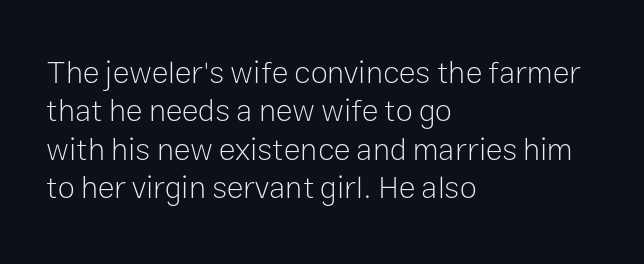
Leftover space on each line is placed entirely after the last word. The letterforms sit at book weight or below. You can tell it's not italic because the verticals are truly vertical. The glyphs are unaccompanied by any horizontal stroke below them. Regarding serifs, this sample does without them.
